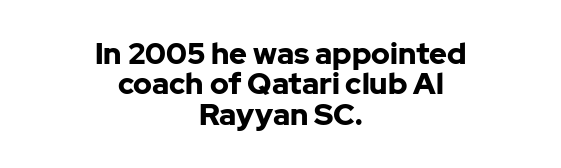
Do the characters align in a grid? No, the font is proportional. Typographically, this falls in the sans-serif category. The gaps between neighbouring characters are ordinary and unremarkable. Reading down the column, the eye jumps only a short way to each next line. Every letter is thick-stroked: bold, no question.
